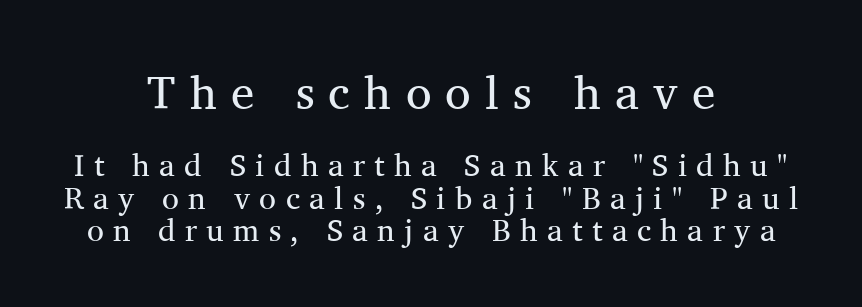
One glance says dense: line gaps are narrower than usual. Substantial extra tracking has been applied to these lines. Two sizes are in play, and the larger belongs to the first block. The characters are drawn with everyday or finer stroke widths. Unlike italic type, these characters show no tilt at all. The space beneath each line is pristine and unruled.
